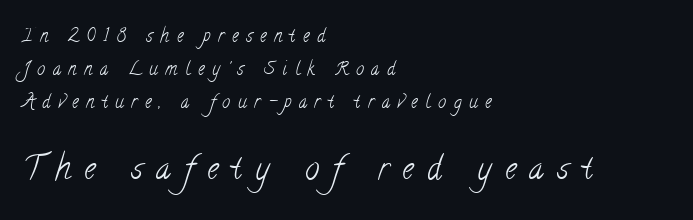
The weight would be labelled regular, book, light, or lighter still. What stands out about the letter spacing? Its width — letters are far apart. Is this a sans? No — the strokes have serifs. The baseline area is clear. Small over large — that's the arrangement of the two blocks here.
